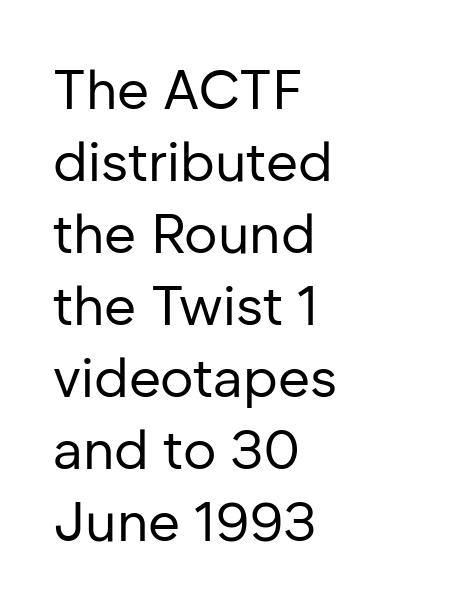
Q: Is the text bold? A: No.
Q: Is the text italic (slanted)? A: No, it is upright.
Q: Is the typeface a serif or a sans-serif typeface? A: Sans-serif.
Q: Is the text underlined? A: No.
Q: How is the paragraph aligned? A: Left-aligned.
Q: Is the spacing between letters normal or unusually wide? A: Normal.
Q: Is the spacing between lines tight, normal or loose? A: Normal.
Q: Width (condensed, normal, or wide)? A: Normal.
Q: Stroke contrast? A: Low.
Q: x-height? A: Medium.
Q: Monospaced? A: No.
